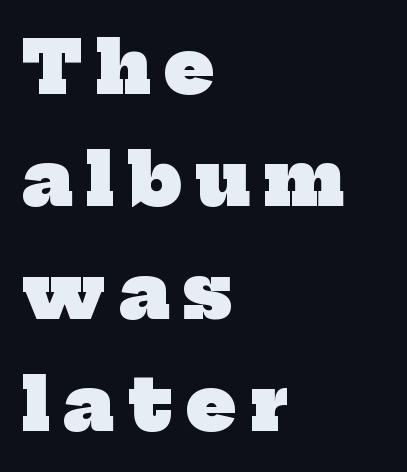
Q: Is the text bold? A: Yes.
Q: Is the typeface a serif or a sans-serif typeface? A: Serif.
Q: Is the text underlined? A: No.
Q: How is the paragraph aligned? A: Left-aligned.
Q: Is the spacing between lines tight, normal or loose? A: Normal.
Q: Width (condensed, normal, or wide)? A: Normal.
Q: Stroke contrast? A: Low.
Q: x-height? A: Medium.
Q: Monospaced? A: No.
